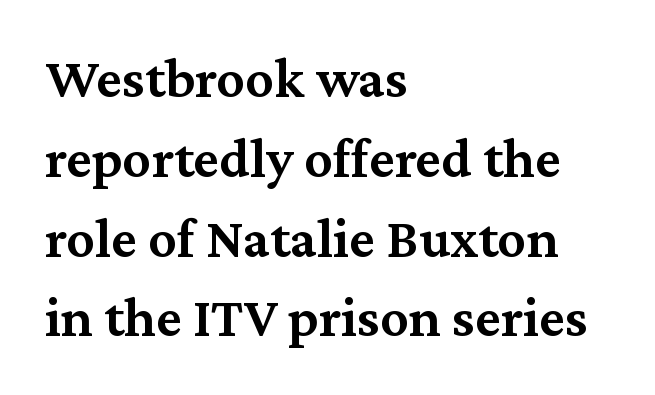
Q: Is the text bold? A: Semi-bold.
Q: Is the text italic (slanted)? A: No, it is upright.
Q: Is the typeface a serif or a sans-serif typeface? A: Serif.
Q: Is the text underlined? A: No.
Q: How is the paragraph aligned? A: Left-aligned.
Q: Is the spacing between letters normal or unusually wide? A: Normal.
Q: Is the spacing between lines tight, normal or loose? A: Normal.
Q: Width (condensed, normal, or wide)? A: Normal.
Q: Stroke contrast? A: Medium.
Q: x-height? A: Medium.
Q: Monospaced? A: No.
